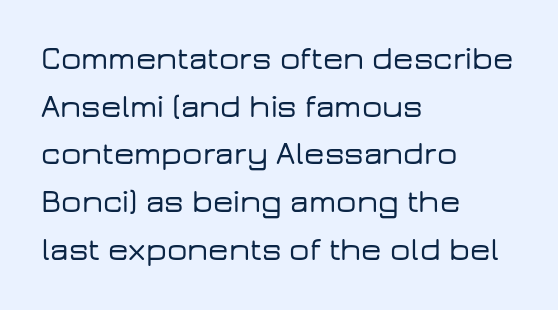
The image shows 32 px wide sans-serif type, upright; set left-aligned, normal line spacing (1.49x), normal letter spacing, not underlined; low stroke contrast and a medium x-height.
